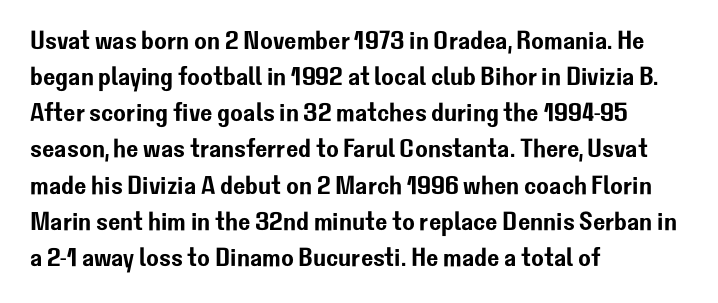
{"italic": "no", "underline": "no", "align": "left", "line_spacing": "normal", "line_spacing_ratio": 1.39, "letter_spacing": "normal", "letter_spacing_em": 0.0, "glyph_px": 26}
